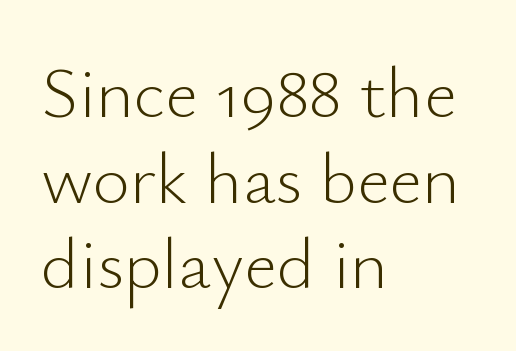
Check the space under the baseline: it is left empty. Unlike italic type, these characters show no tilt at all. Spacing verdict: proportional, widths tailored to each character. Does the copy run flush right? No — it runs flush left. Are there feet on the stems? There aren't — it's a sans.
